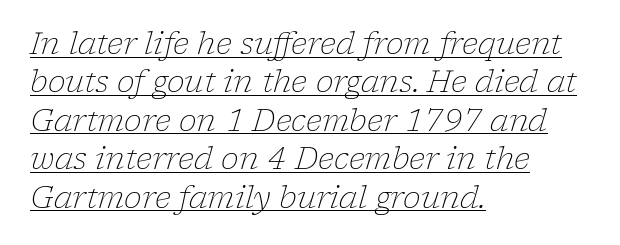
Q: Is the text bold? A: No.
Q: Is the text italic (slanted)? A: Yes, it leans right by about 17 degrees.
Q: Is the typeface a serif or a sans-serif typeface? A: Serif.
Q: Is the text underlined? A: Yes.
Q: How is the paragraph aligned? A: Left-aligned.
Q: Is the spacing between letters normal or unusually wide? A: Normal.
Q: Is the spacing between lines tight, normal or loose? A: Normal.
Q: Width (condensed, normal, or wide)? A: Normal.
Q: Stroke contrast? A: Low.
Q: x-height? A: Medium.
Q: Monospaced? A: No.
